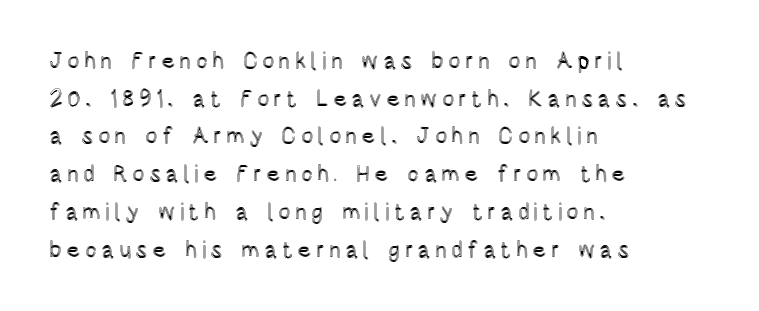
The image shows 23 px text type, upright; set left-aligned, normal line spacing (1.64x), not underlined.
